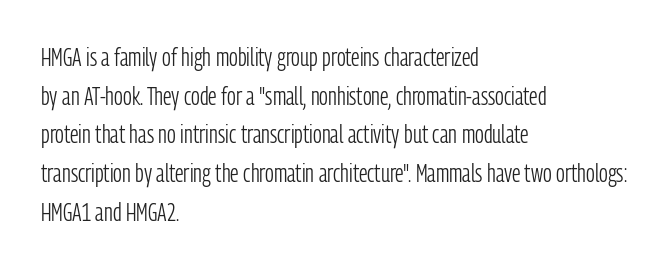
{"italic": "no", "bold": "no", "underline": "no", "align": "left", "line_spacing": "normal", "line_spacing_ratio": 1.55, "letter_spacing": "normal", "letter_spacing_em": 0.0, "glyph_px": 25}
